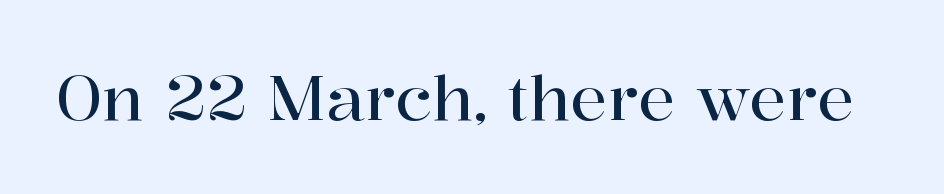
{"serif": "yes", "italic": "no", "width": "normal", "stroke_contrast": "high", "x_height": "medium", "monospaced": "no", "underline": "no", "letter_spacing": "normal", "letter_spacing_em": 0.0, "glyph_px": 62}
